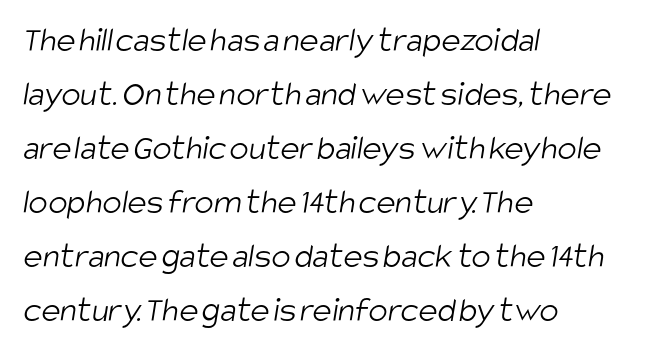
Descenders are the only things crossing below the line. The rendering uses natural spacing where letterforms have individual widths. The rows are spaced the way most documents space them. Each line starts at the same left margin while the right side varies. The letterforms sit shoulder to shoulder at normal distance.
